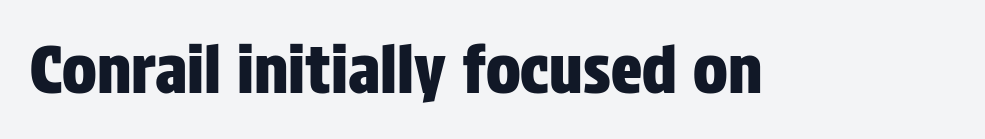
The image shows 65 px condensed sans-serif type, upright; set normal letter spacing, not underlined; low stroke contrast and a large x-height.
